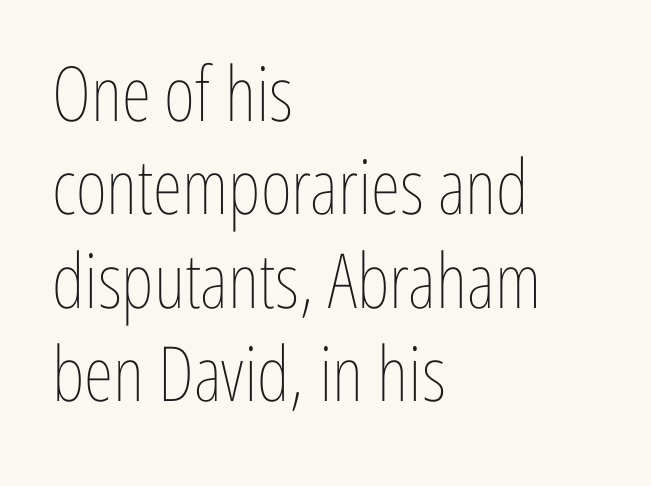
Q: Is the text bold? A: No.
Q: Is the text italic (slanted)? A: No, it is upright.
Q: Is the text underlined? A: No.
Q: How is the paragraph aligned? A: Left-aligned.
Q: Is the spacing between letters normal or unusually wide? A: Normal.
Q: Width (condensed, normal, or wide)? A: Condensed.
Q: Stroke contrast? A: Low.
Q: x-height? A: Medium.
Q: Monospaced? A: No.
